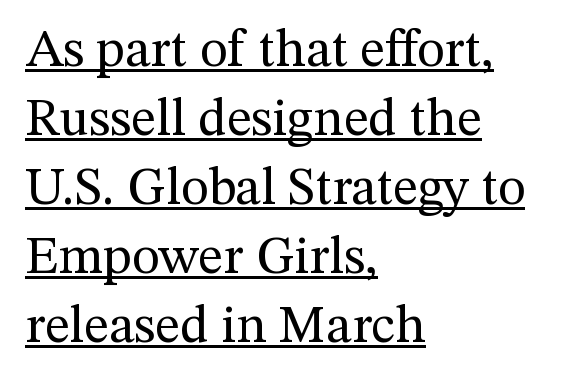
{"serif": "yes", "italic": "no", "bold": "no", "weight": "regular", "width": "normal", "stroke_contrast": "medium", "x_height": "medium", "monospaced": "no", "underline": "yes", "align": "left", "line_spacing": "normal", "line_spacing_ratio": 1.3, "letter_spacing": "normal", "letter_spacing_em": 0.0, "glyph_px": 53}
